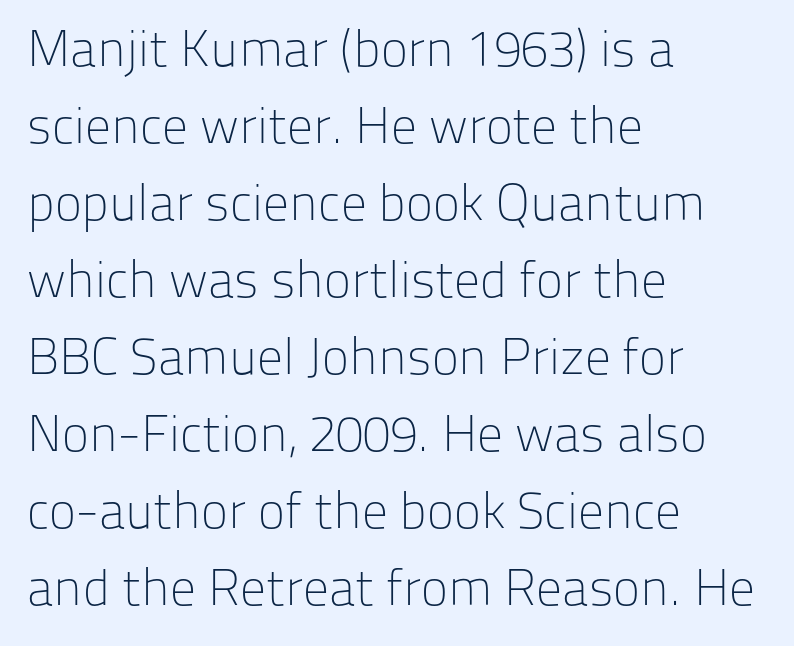
Q: Is the text bold? A: No.
Q: Is the text italic (slanted)? A: No, it is upright.
Q: Is the typeface a serif or a sans-serif typeface? A: Sans-serif.
Q: Is the text underlined? A: No.
Q: How is the paragraph aligned? A: Left-aligned.
Q: Is the spacing between letters normal or unusually wide? A: Normal.
Q: Is the spacing between lines tight, normal or loose? A: Normal.
Q: Width (condensed, normal, or wide)? A: Normal.
Q: Stroke contrast? A: Low.
Q: x-height? A: Medium.
Q: Monospaced? A: No.
